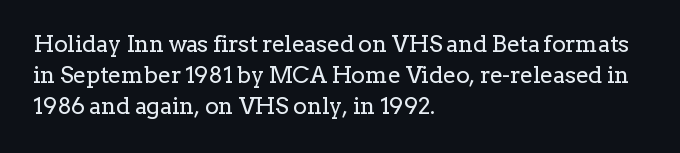
Q: Is the text bold? A: No.
Q: Is the text italic (slanted)? A: No, it is upright.
Q: Is the text underlined? A: No.
Q: How is the paragraph aligned? A: Left-aligned.
Q: Is the spacing between letters normal or unusually wide? A: Normal.
Q: Is the spacing between lines tight, normal or loose? A: Normal.
